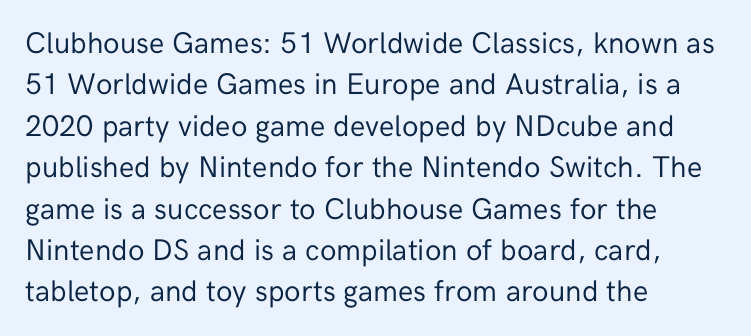
The image shows 30 px regular-weight sans-serif type, upright; set left-aligned, normal line spacing (1.38x), normal letter spacing, not underlined; low stroke contrast and a medium x-height.
